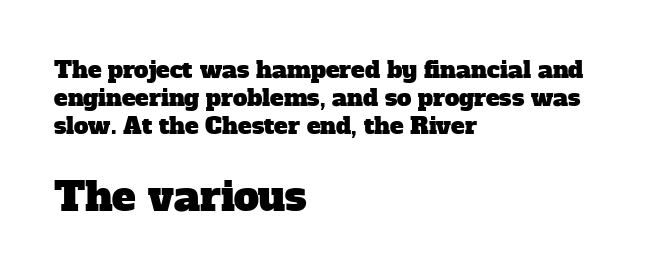
The image shows 40 px serif type; set left-aligned, line spacing 1.21x, normal letter spacing, not underlined; the second (bottom) block is 1.74x larger; low stroke contrast and a medium x-height.
